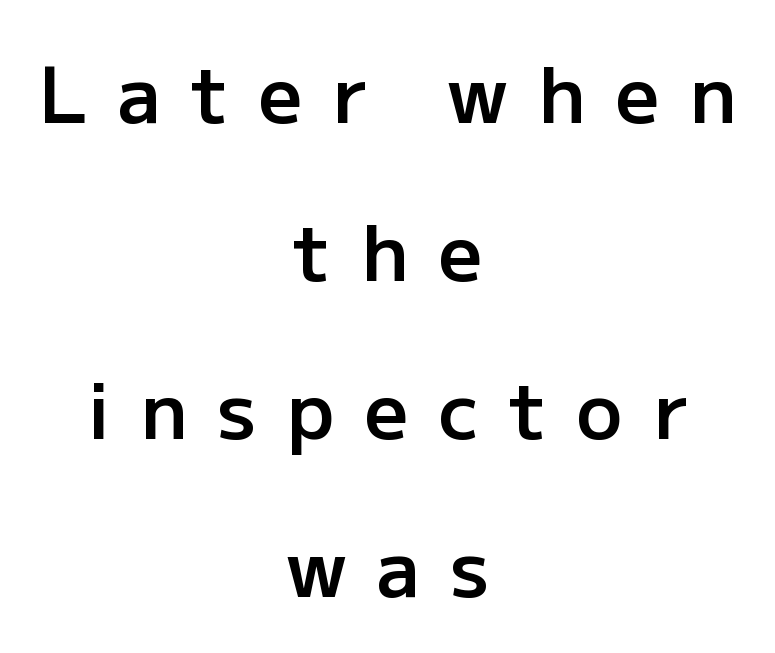
Q: Is the text bold? A: Semi-bold.
Q: Is the text italic (slanted)? A: No, it is upright.
Q: Is the typeface a serif or a sans-serif typeface? A: Sans-serif.
Q: Is the text underlined? A: No.
Q: How is the paragraph aligned? A: Centered.
Q: Is the spacing between letters normal or unusually wide? A: Unusually wide.
Q: Is the spacing between lines tight, normal or loose? A: Loose.
Q: Width (condensed, normal, or wide)? A: Normal.
Q: Stroke contrast? A: Low.
Q: x-height? A: Medium.
Q: Monospaced? A: No.
